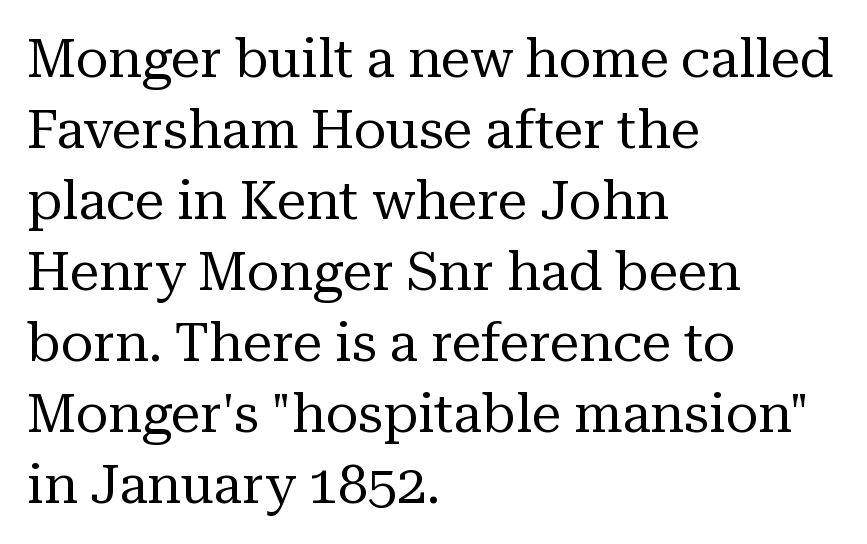
No italicization has been applied; the sample stays upright. Each stroke keeps to a modest, everyday thickness or less. The rendering uses natural spacing where letterforms have individual widths. Compared with a centered layout, this one pins lines to the left instead. This sample uses plain, unmodified letter spacing.
